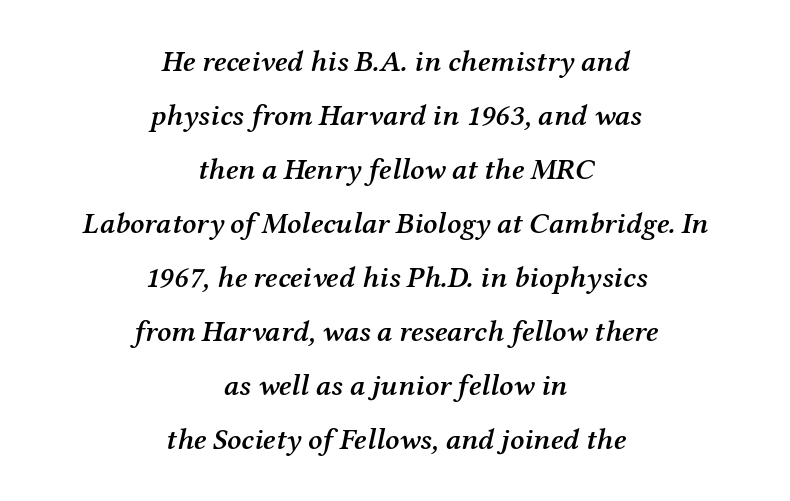
Where is the straight margin? There isn't one; the lines are centered. Rule under the text: the space is simply empty. Set as a demibold, roughly 600 on the weight scale. Does the lettering tilt? It does — this is italic. Looks like regular typesetting: each glyph gets only the width it needs.
